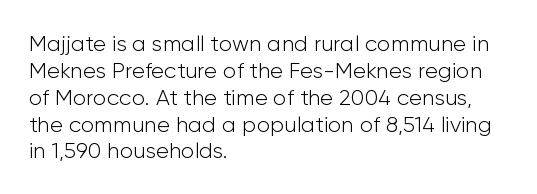
Q: Is the text bold? A: No.
Q: Is the text italic (slanted)? A: No, it is upright.
Q: Is the text underlined? A: No.
Q: How is the paragraph aligned? A: Left-aligned.
Q: Is the spacing between letters normal or unusually wide? A: Normal.
